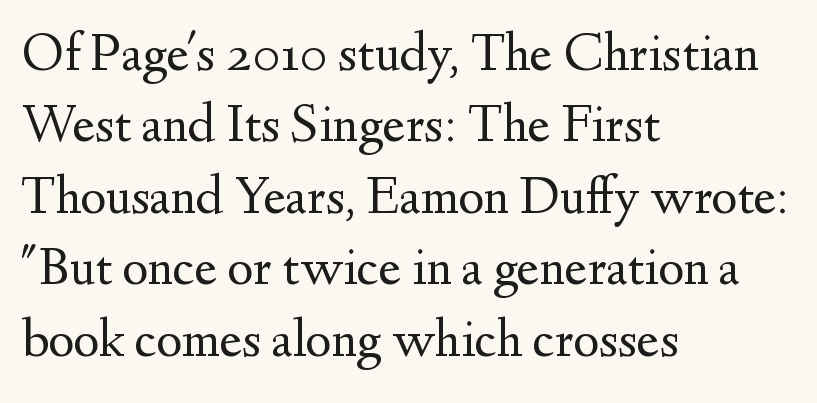
The image shows 55 px regular-weight serif type, upright; set left-aligned, normal line spacing (1.3x), normal letter spacing, not underlined; medium stroke contrast and a small x-height.
